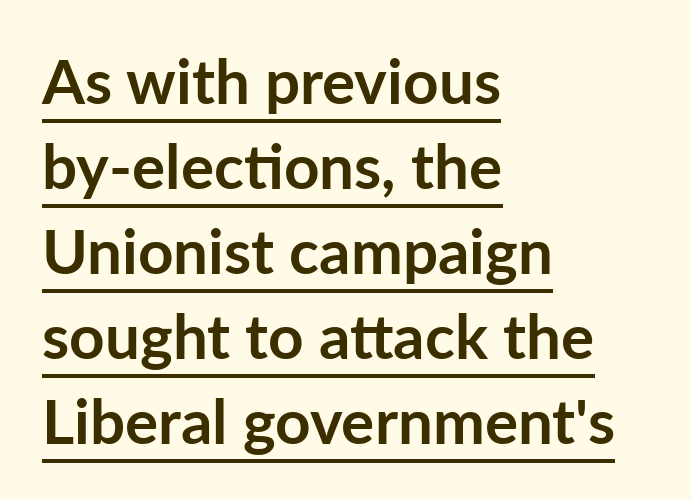
{"serif": "no", "italic": "no", "bold": "yes", "weight": "semibold", "width": "normal", "stroke_contrast": "low", "x_height": "medium", "monospaced": "no", "underline": "yes", "align": "left", "line_spacing": "normal", "line_spacing_ratio": 1.37, "letter_spacing": "normal", "letter_spacing_em": 0.0, "glyph_px": 62}
